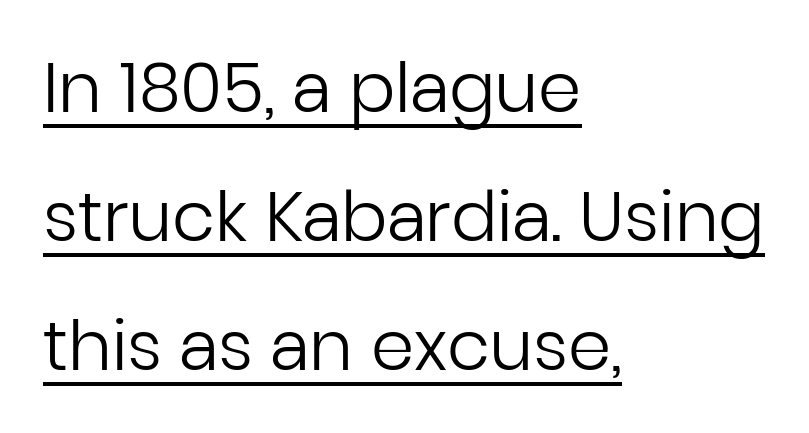
{"serif": "no", "italic": "no", "bold": "no", "weight": "regular", "width": "normal", "stroke_contrast": "low", "x_height": "medium", "monospaced": "no", "underline": "yes", "align": "left", "line_spacing_ratio": 1.87, "letter_spacing": "normal", "letter_spacing_em": 0.0, "glyph_px": 69}
